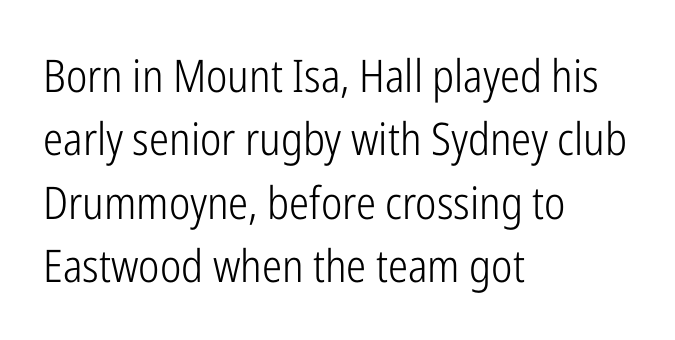
Casual observation: everything's shoved over to the left. The passage shown has conventional tracking throughout. Whoever set this chose a conventional vertical rhythm. Is this a fixed-width face? No — the glyphs have proportional, varying widths.
